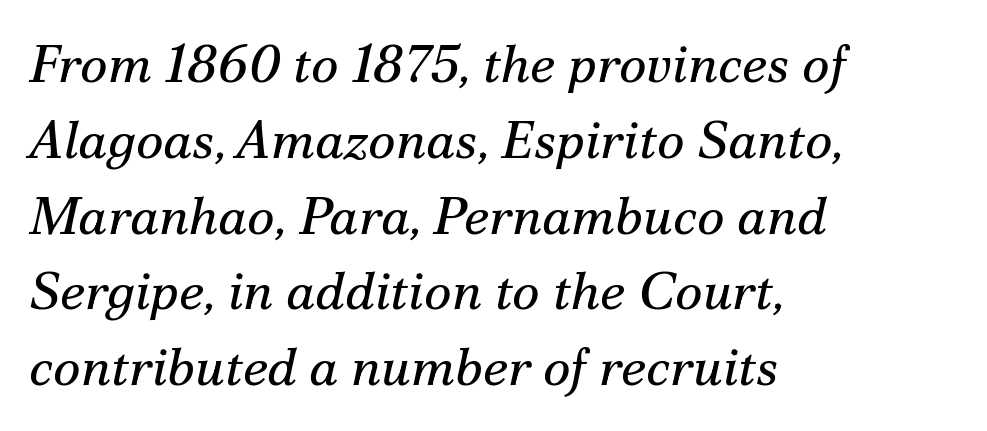
Does the type have serifs? Yes, each stem ends in a small foot. Weight: regular or lighter. Rows of type keep a routine distance in the vertical direction. Glance below the letters and you will spot only blank space. This sample has the flowing, uneven cadence of proportional lettering.
